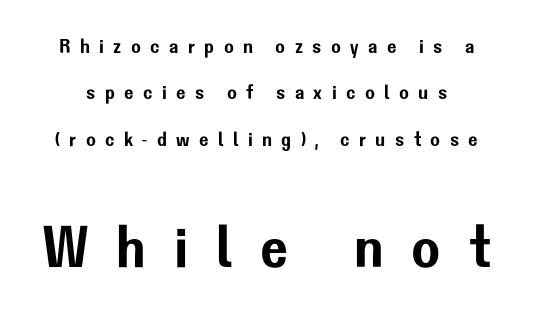
Only glyphs here, with clear space below each row. Check where the strokes stop: nothing finishes them off — pure sans. The lettering stays uniformly vertical, giving the passage a roman look. The tracking reads as deliberately expanded to a designer's eye. Vertically, the passage feels expansive, rows floating well apart. The following chunk of copy outweighs the initial chunk in type size.
